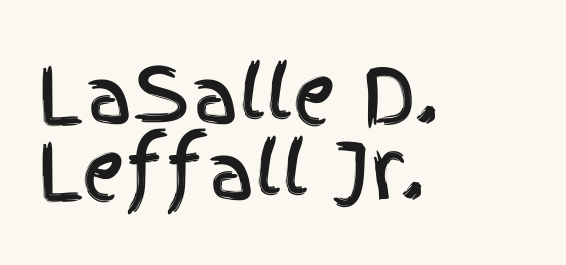
Left-aligned paragraph, ragged on the right. The type sits square on the baseline with zero lean. This rendering features lettering with no underline. The lines are packed closely together with very little leading. These lines are rendered in a variable-pitch font. The face used here is a sans, in the tradition of grotesques and geometrics.
